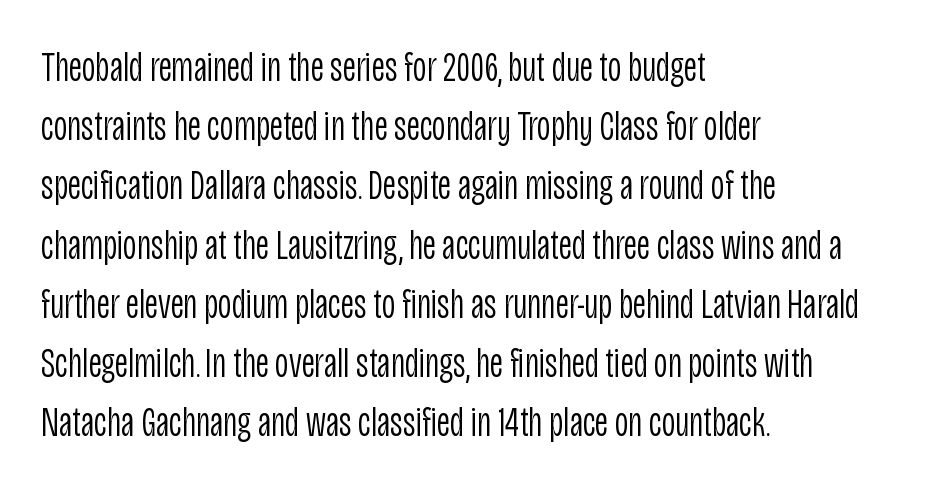
{"serif": "no", "italic": "no", "bold": "no", "weight": "light", "width": "condensed", "stroke_contrast": "low", "x_height": "large", "monospaced": "no", "underline": "no", "align": "left", "line_spacing": "normal", "line_spacing_ratio": 1.41, "letter_spacing": "normal", "letter_spacing_em": 0.0, "glyph_px": 42}
